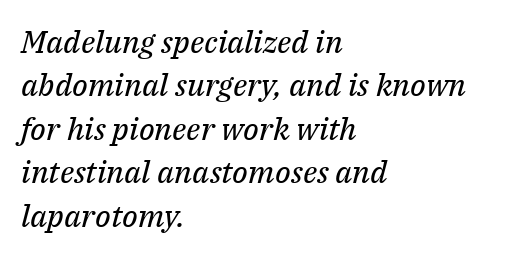
The image shows 31 px regular-weight serif type, italic (leaning right); set left-aligned, normal line spacing (1.4x), normal letter spacing, not underlined; medium stroke contrast and a medium x-height.
